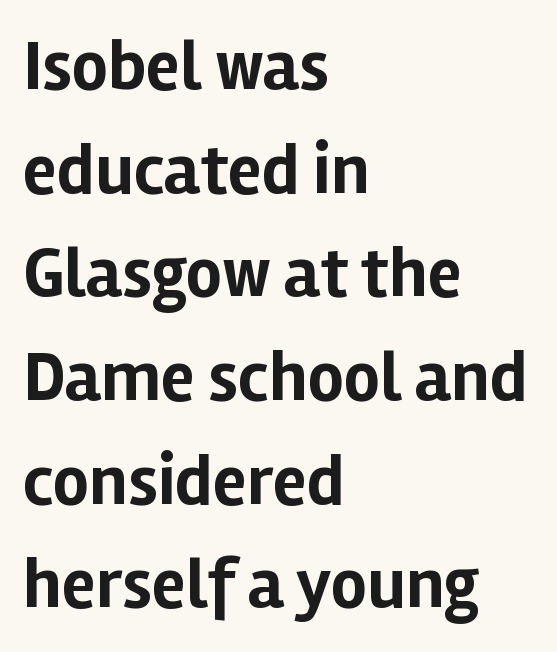
In terms of letterspacing, this is plain default setting. The type family on display is of the sans-serif kind. Compared with typical paragraphs, the rows here are spaced about the same. Horizontally, the lines are justified to the leading edge only.
